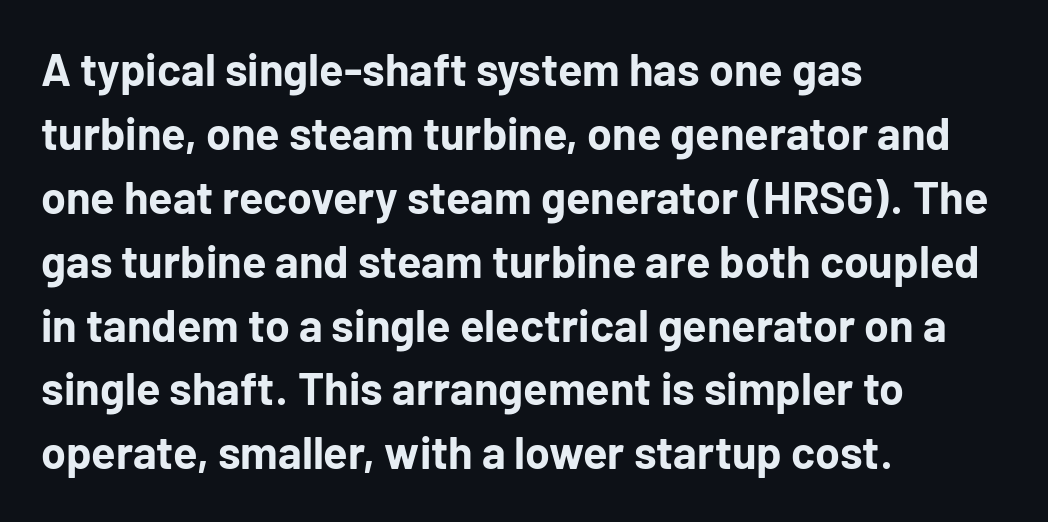
{"serif": "no", "italic": "no", "bold": "yes", "weight": "bold", "width": "normal", "stroke_contrast": "low", "x_height": "medium", "monospaced": "no", "underline": "no", "align": "left", "line_spacing": "normal", "line_spacing_ratio": 1.42, "letter_spacing": "normal", "letter_spacing_em": 0.0, "glyph_px": 45}
